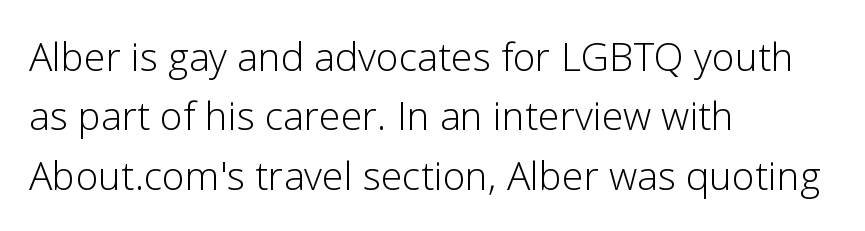
Serif or sans? Sans — the stroke terminals are bare. Does the lettering tilt? It doesn't — this is upright. The strip under each line holds only bare page. The strokes carry an ordinary text weight at most. Words appear dense and cohesive because spacing is normal.
